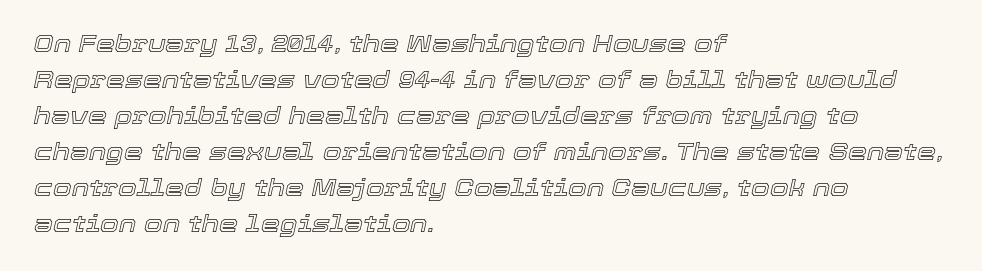
{"italic": "yes", "lean": "right", "slant_degrees": 12, "underline": "no", "align": "left", "line_spacing": "normal", "line_spacing_ratio": 1.5, "letter_spacing": "normal", "letter_spacing_em": 0.0, "glyph_px": 24}
